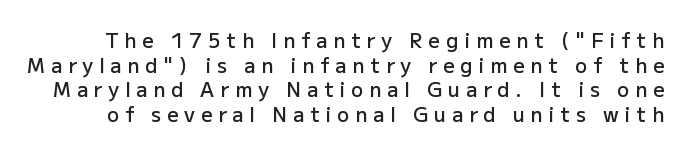
The letters stand upright; this is a roman face. Set as a demibold, roughly 600 on the weight scale. The rendering inserts visible extra space after every character. Descender tails drop into unmarked territory.
